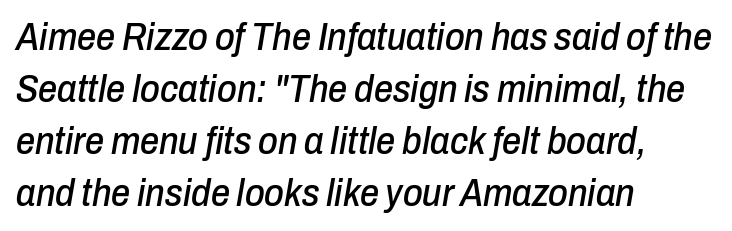
Q: Is the text italic (slanted)? A: Yes, it leans right by about 10 degrees.
Q: Is the text underlined? A: No.
Q: How is the paragraph aligned? A: Left-aligned.
Q: Is the spacing between letters normal or unusually wide? A: Normal.
Q: Is the spacing between lines tight, normal or loose? A: Normal.
Q: Width (condensed, normal, or wide)? A: Condensed.
Q: Stroke contrast? A: Low.
Q: x-height? A: Medium.
Q: Monospaced? A: No.
